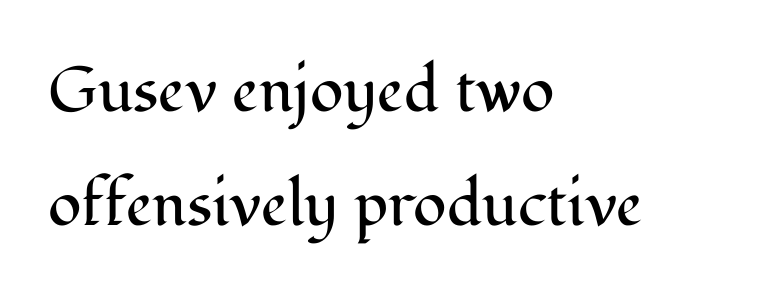
Q: Is the text bold? A: No.
Q: Is the text italic (slanted)? A: No, it is upright.
Q: Is the typeface a serif or a sans-serif typeface? A: Serif.
Q: Is the text underlined? A: No.
Q: How is the paragraph aligned? A: Left-aligned.
Q: Is the spacing between letters normal or unusually wide? A: Normal.
Q: Width (condensed, normal, or wide)? A: Normal.
Q: Stroke contrast? A: Medium.
Q: x-height? A: Medium.
Q: Monospaced? A: No.
